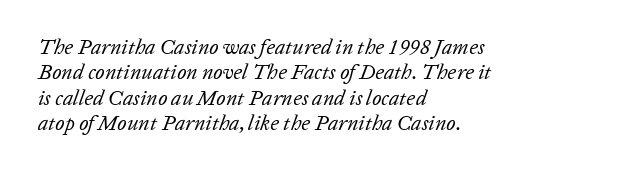
{"italic": "yes", "lean": "right", "slant_degrees": 20, "bold": "no", "underline": "no", "align": "left", "line_spacing_ratio": 1.21, "letter_spacing": "normal", "letter_spacing_em": 0.0, "glyph_px": 21}
